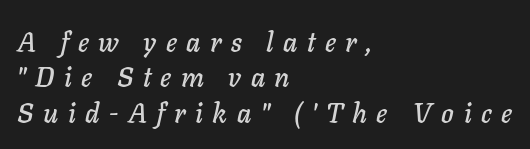
Q: Is the text italic (slanted)? A: Yes, it leans right by about 11 degrees.
Q: Is the text underlined? A: No.
Q: How is the paragraph aligned? A: Left-aligned.
Q: Is the spacing between letters normal or unusually wide? A: Unusually wide.
Q: Is the spacing between lines tight, normal or loose? A: Normal.
